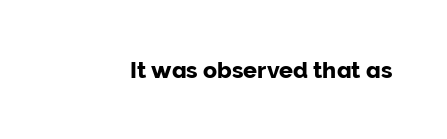
Q: Is the text italic (slanted)? A: No, it is upright.
Q: Is the text underlined? A: No.
Q: Is the spacing between letters normal or unusually wide? A: Normal.
